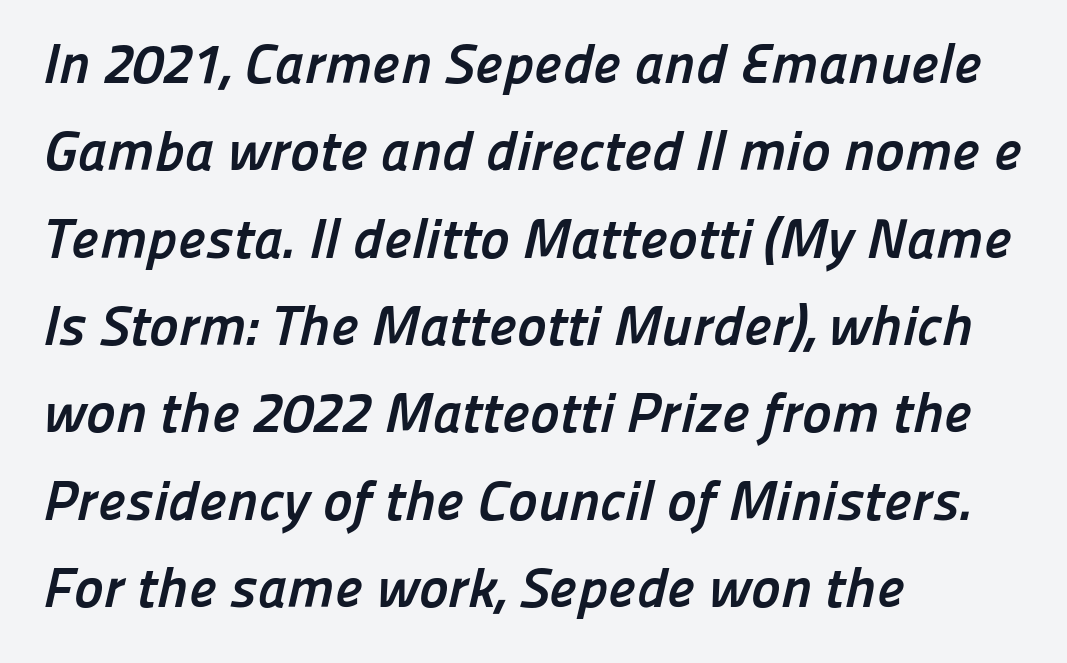
{"serif": "no", "bold": "yes", "weight": "semibold", "width": "normal", "stroke_contrast": "low", "x_height": "medium", "monospaced": "no", "underline": "no", "align": "left", "line_spacing": "normal", "line_spacing_ratio": 1.56, "letter_spacing": "normal", "letter_spacing_em": 0.0, "glyph_px": 56}
